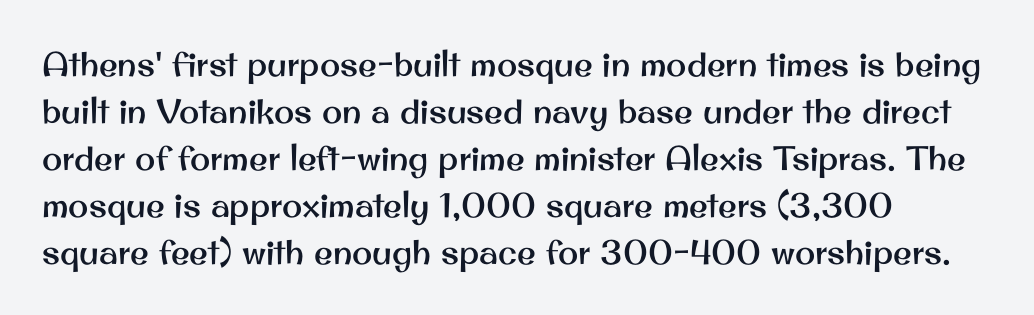
Default kerning and tracking; the words read as compact shapes. The rendering shows plain stroke endings on the letterforms — a sans-serif design. The typesetter chose a ragged-right arrangement here. Compared with typical paragraphs, the rows here are spaced about the same. You could not count columns in this text — the font is proportionally spaced. In terms of posture, this sample is upright.
